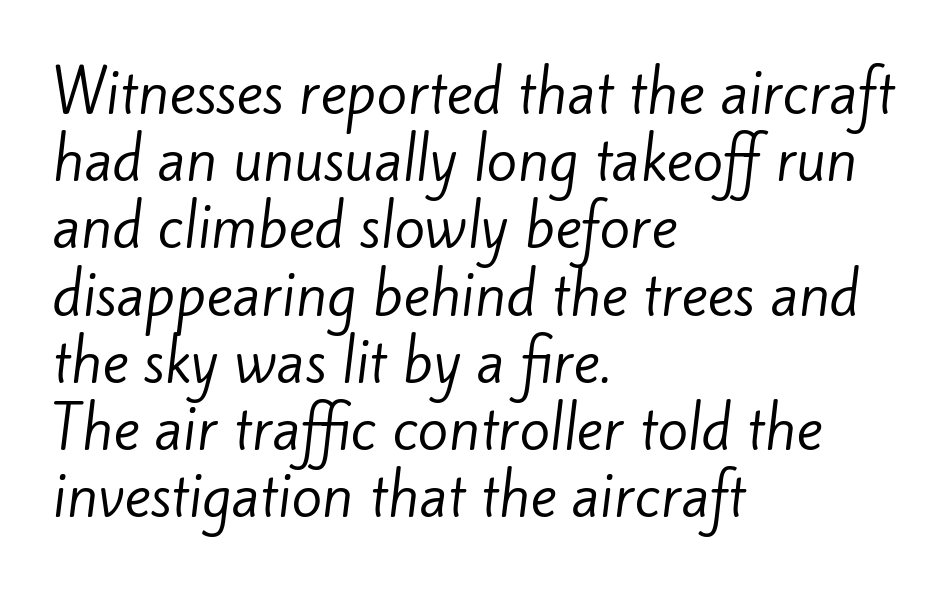
The image shows 56 px regular-weight sans-serif type; set left-aligned, line spacing 1.2x, normal letter spacing, not underlined; low stroke contrast and a small x-height.
